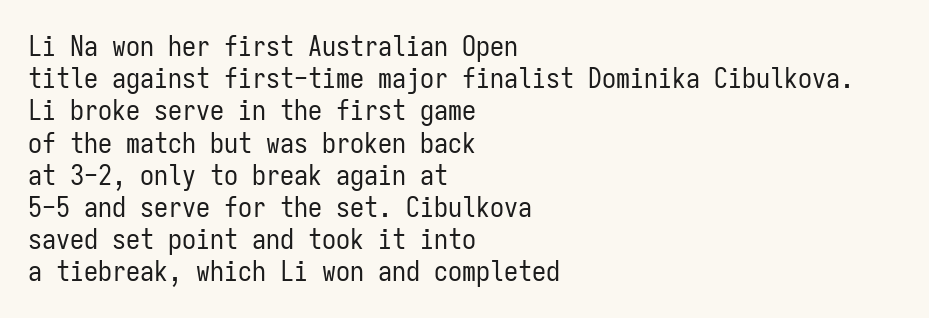
{"serif": "no", "italic": "no", "bold": "no", "weight": "regular", "width": "condensed", "stroke_contrast": "low", "x_height": "medium", "monospaced": "yes", "underline": "no", "align": "left", "line_spacing": "tight", "line_spacing_ratio": 1.15, "letter_spacing": "normal", "letter_spacing_em": 0.0, "glyph_px": 28}
